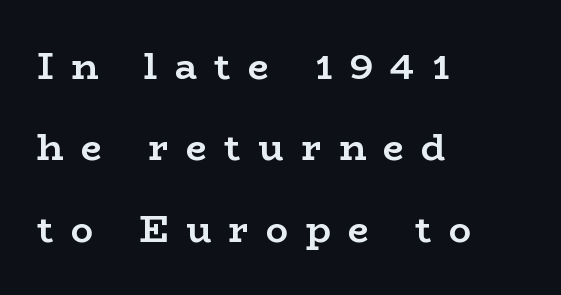
The image shows 37 px semibold, wide serif type, upright; set left-aligned, loose line spacing (2.2x), unusually wide letter spacing (+0.47 em), not underlined; low stroke contrast and a medium x-height.
